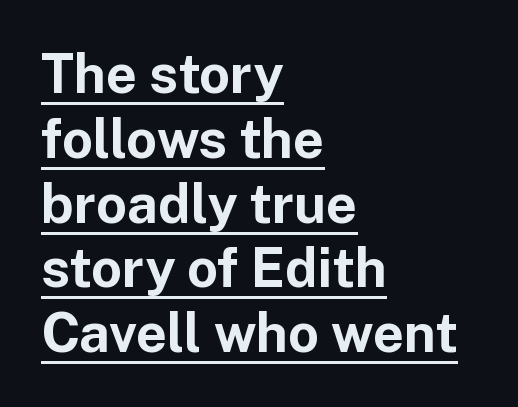
The face used here is rendered with its standard letterfit. Character widths vary here, with narrow letters taking less room than wide ones. These lines are composed in type without serifs. Underlining? Definitely there. Students, this is bold: see how much ink each stroke carries. The setting favours the left margin, as ordinary paragraphs usually do.
